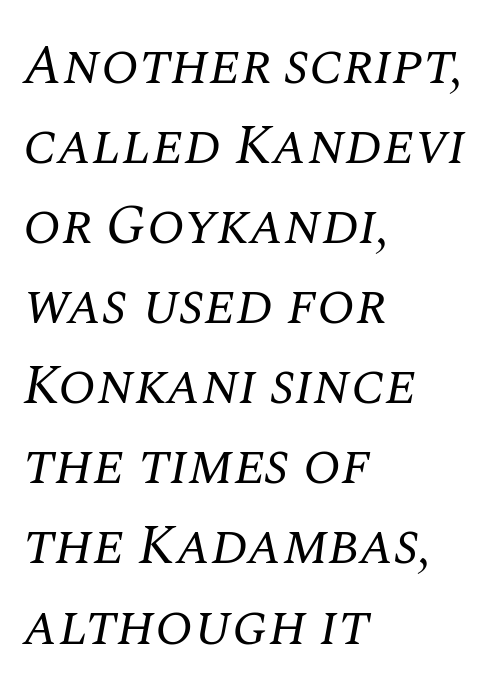
{"serif": "yes", "italic": "yes", "lean": "right", "slant_degrees": 10, "bold": "no", "weight": "regular", "width": "normal", "stroke_contrast": "medium", "x_height": "large", "monospaced": "no", "underline": "no", "align": "left", "line_spacing": "normal", "line_spacing_ratio": 1.43, "letter_spacing": "normal", "letter_spacing_em": 0.0, "glyph_px": 56}
